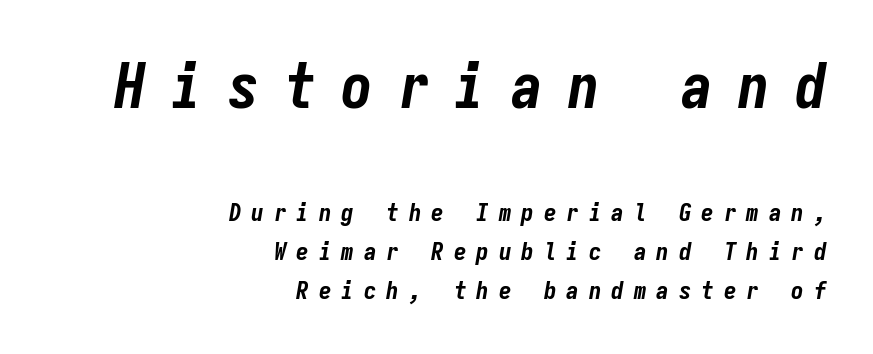
The image shows 63 px bold, condensed type, italic (leaning right), monospaced; set right-aligned, normal line spacing (1.56x), unusually wide letter spacing (+0.4 em), not underlined; the first (top) block is 2.52x larger; low stroke contrast and a medium x-height.
